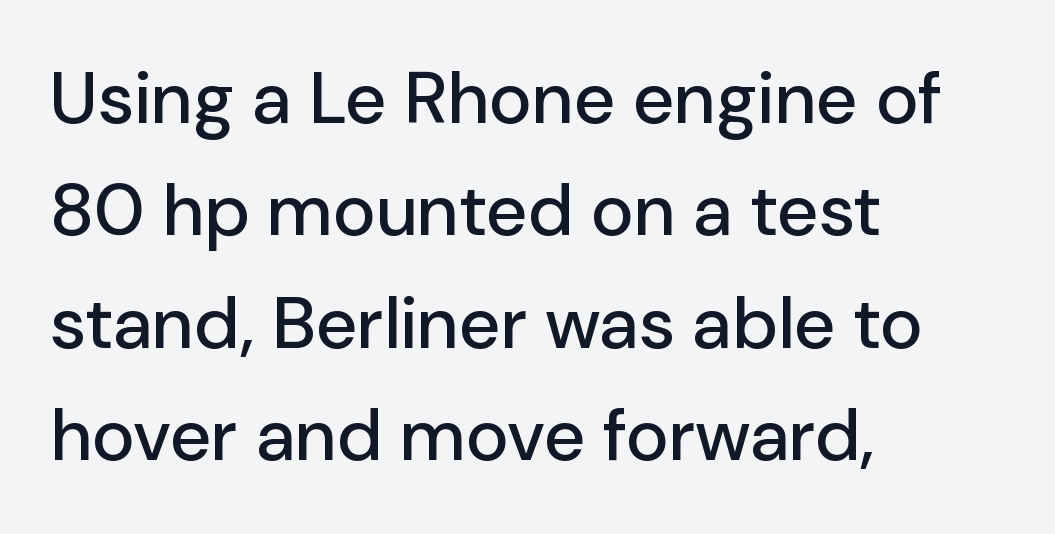
The foot of each line stays bare and open. The designer left line spacing at the default. The type family on display is of the sans-serif kind. The setting favours the left margin, as ordinary paragraphs usually do.
